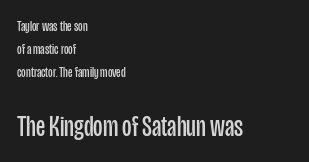
The image shows 29 px regular-weight, condensed sans-serif type, upright; set left-aligned, normal line spacing (1.65x), normal letter spacing, not underlined; the second (bottom) block is 2.07x larger; low stroke contrast and a large x-height.
